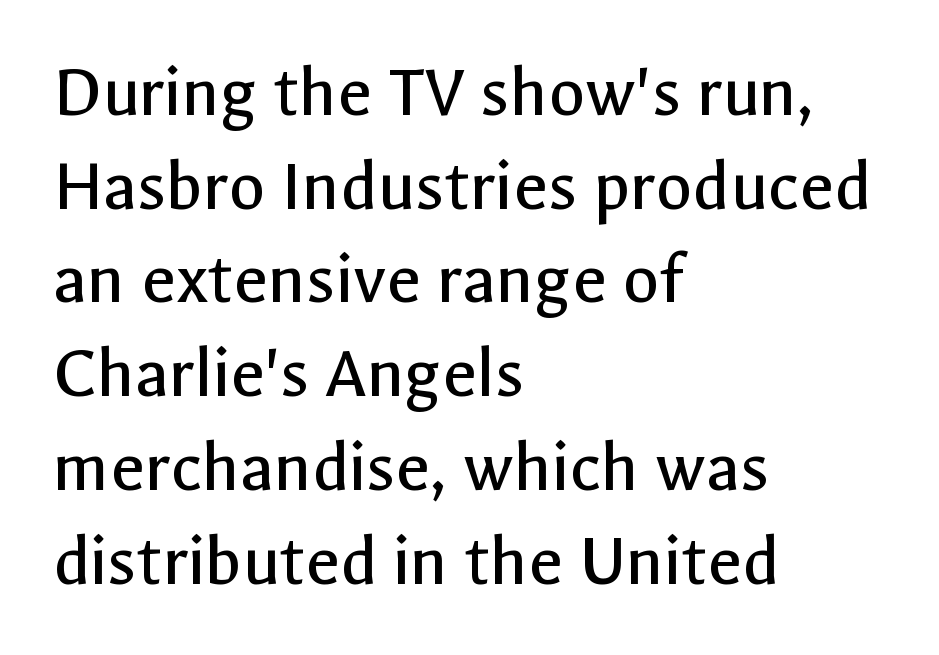
This sample uses an upright cut, with every glyph sitting square on the baseline. Each line starts at the same left margin while the right side varies. Do the characters align in a grid? No, the font is proportional. You can tell from the bare stems that sans-serif type was used.
